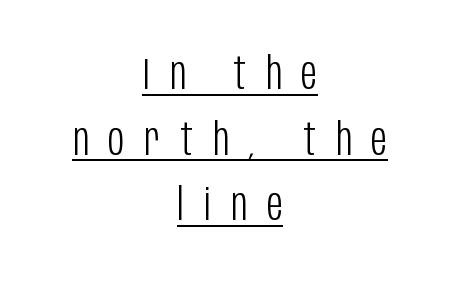
The image shows 44 px light, condensed sans-serif type, upright; set centered, normal line spacing (1.49x), unusually wide letter spacing (+0.46 em), underlined; low stroke contrast and a large x-height.
